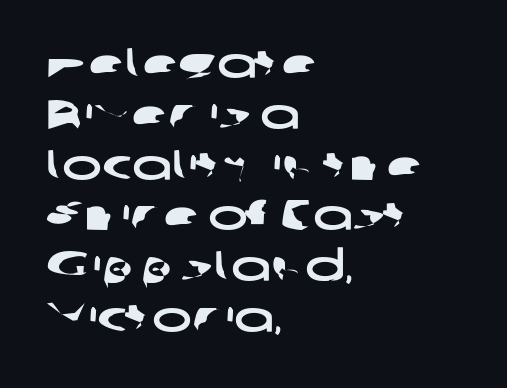
{"serif": "no", "width": "wide", "stroke_contrast": "low", "x_height": "medium", "monospaced": "no", "underline": "no", "align": "left", "line_spacing_ratio": 1.21, "letter_spacing": "normal", "letter_spacing_em": 0.0, "glyph_px": 42}
